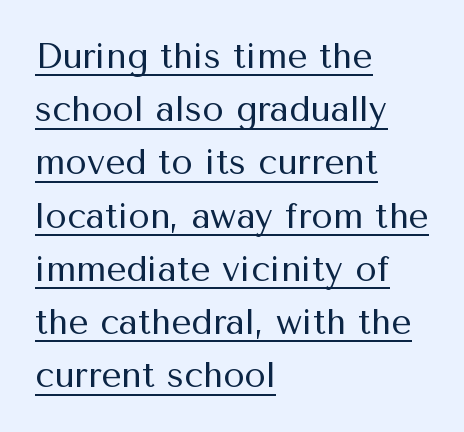
These glyphs show unthickened strokes, regular width or finer. There is no visible air inserted between adjacent glyphs. The lines sit at an ordinary, default distance from one another. Typeset ragged right — the left edge is the straight one. This is sans-serif lettering, the kind often seen on screens and signage.
